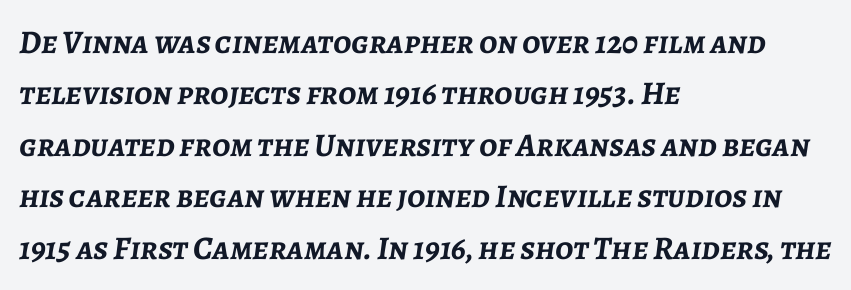
Nobody touched the tracking dial on this one. The letters advance in unequal steps, a hallmark of proportional type. The string is rendered with underlining switched off. A student would call this left alignment; a typographer would say flush left, rag right.
